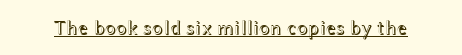
The image shows 20 px text type, upright; set normal letter spacing, underlined.
